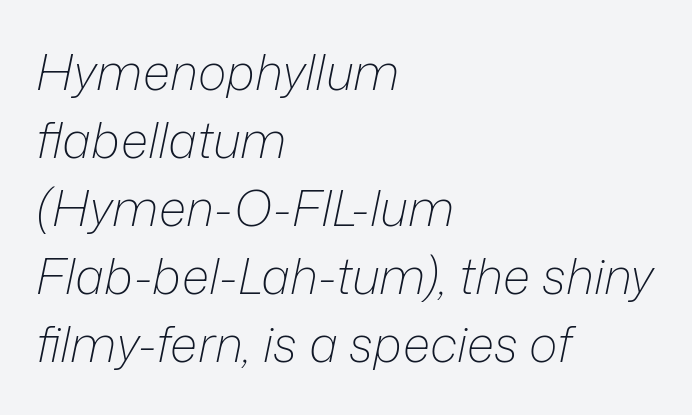
The image shows 49 px light type, italic (leaning right); set left-aligned, normal line spacing (1.39x), normal letter spacing, not underlined; low stroke contrast and a medium x-height.
